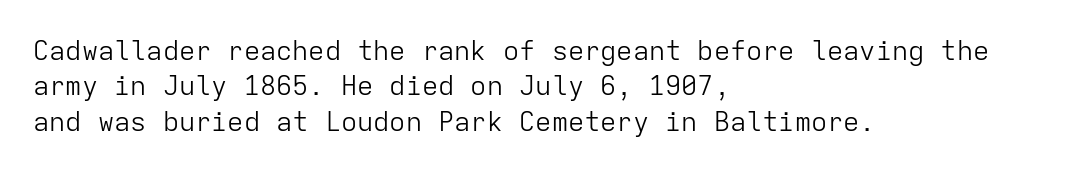
Line beginnings align vertically; line endings do not. The typography opts for an upright posture over an oblique one. Baseline-to-baseline distance is the conventional proportion of letter height. The characters are drawn with everyday or finer stroke widths. Here the glyphs are tracked normally, forming tight word shapes.
